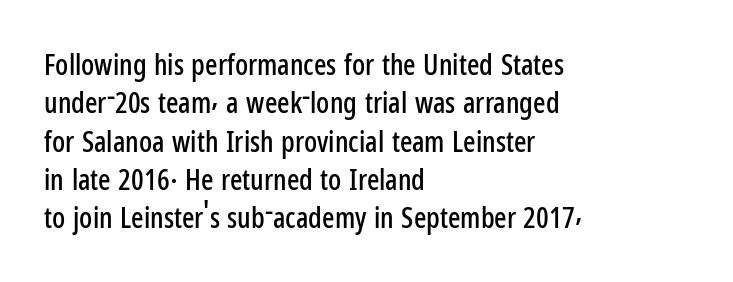
Teacher's note: observe the even left margin — that is flush-left alignment. Characters remain perfectly vertical along every line. The face used here is rendered with its standard letterfit. The gap between lines stays unmarked. The characters display no serif detailing; their extremities are plain. Note the varied advance widths — an 'i' is clearly narrower than an 'm'.
